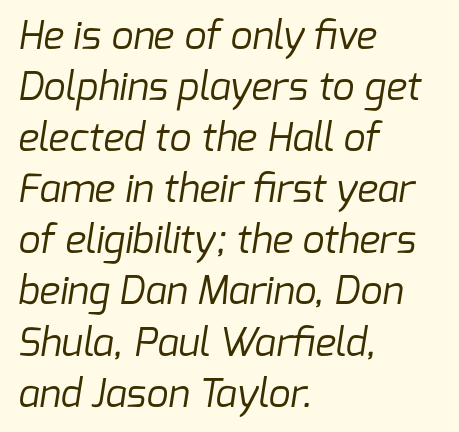
Q: Is the text bold? A: No.
Q: Is the typeface a serif or a sans-serif typeface? A: Sans-serif.
Q: Is the text underlined? A: No.
Q: How is the paragraph aligned? A: Left-aligned.
Q: Is the spacing between letters normal or unusually wide? A: Normal.
Q: Is the spacing between lines tight, normal or loose? A: Normal.
Q: Width (condensed, normal, or wide)? A: Normal.
Q: Stroke contrast? A: Low.
Q: x-height? A: Medium.
Q: Monospaced? A: No.
